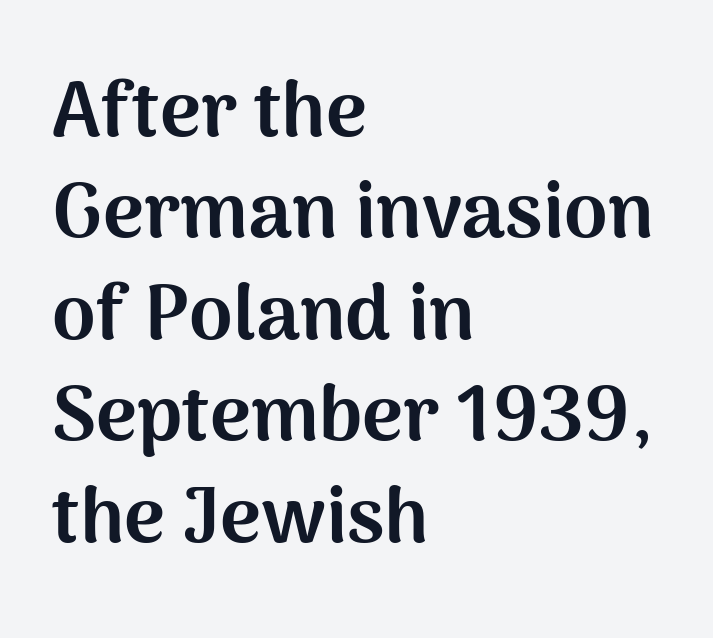
The specimen omits any rule beneath the text block's lines. Do the characters align in a grid? No, the font is proportional. This rendering employs a face without finishing strokes, i.e., a sans-serif. Students, observe: this is what conventionally led text looks like. Does the weight exceed regular? Yes, all the way to bold.
